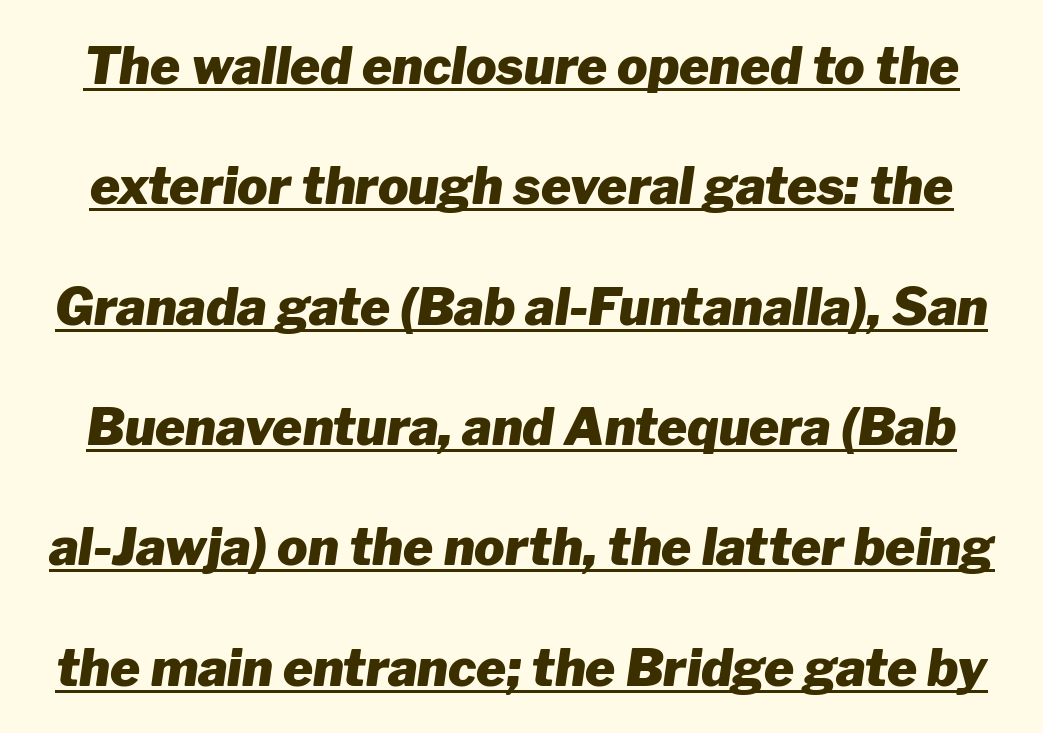
The image shows 51 px heavy type, italic (leaning right); set loose line spacing (2.36x), normal letter spacing, underlined; low stroke contrast and a medium x-height.
